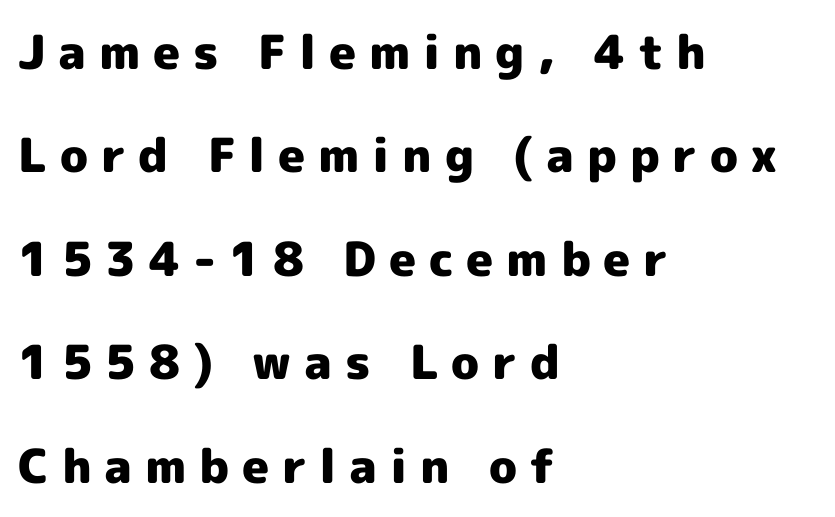
Characters remain perfectly vertical along every line. Leading: increased. Underlining? Definitely not there. I'd call this a sans setting — the letters go barefoot.
